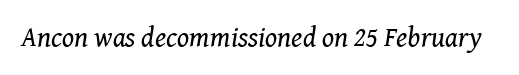
{"serif": "yes", "italic": "yes", "lean": "right", "slant_degrees": 8, "bold": "no", "weight": "regular", "width": "normal", "stroke_contrast": "medium", "x_height": "medium", "monospaced": "no", "underline": "no", "letter_spacing": "normal", "letter_spacing_em": 0.0, "glyph_px": 28}
